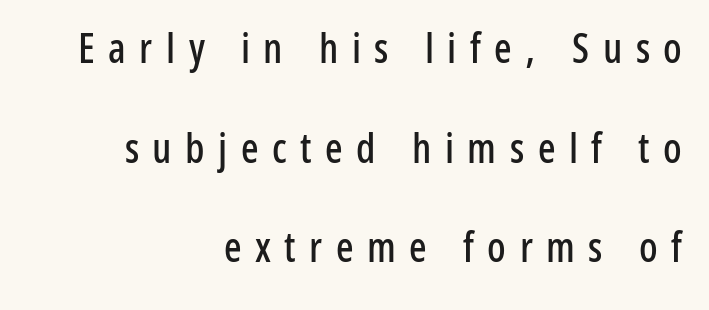
Q: Is the text italic (slanted)? A: No, it is upright.
Q: Is the typeface a serif or a sans-serif typeface? A: Sans-serif.
Q: Is the text underlined? A: No.
Q: How is the paragraph aligned? A: Right-aligned.
Q: Is the spacing between letters normal or unusually wide? A: Unusually wide.
Q: Is the spacing between lines tight, normal or loose? A: Loose.
Q: Width (condensed, normal, or wide)? A: Condensed.
Q: Stroke contrast? A: Low.
Q: x-height? A: Medium.
Q: Monospaced? A: No.
